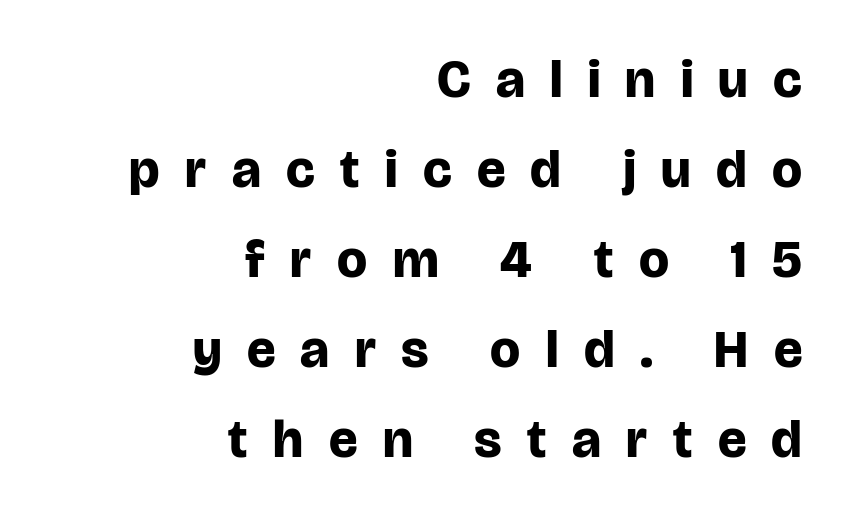
{"serif": "no", "italic": "no", "bold": "yes", "weight": "bold", "width": "normal", "stroke_contrast": "low", "x_height": "large", "monospaced": "no", "underline": "no", "align": "right", "line_spacing": "normal", "line_spacing_ratio": 1.7, "letter_spacing": "wide", "letter_spacing_em": 0.48, "glyph_px": 53}
